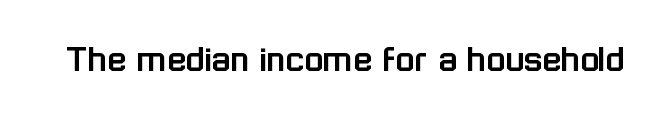
{"serif": "no", "italic": "no", "width": "normal", "stroke_contrast": "low", "x_height": "medium", "monospaced": "no", "underline": "no", "letter_spacing": "normal", "letter_spacing_em": 0.0, "glyph_px": 39}
